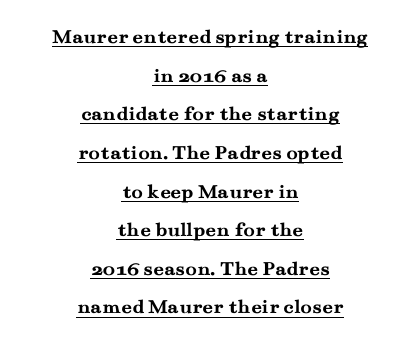
{"italic": "no", "bold": "yes", "underline": "yes", "align": "center", "line_spacing_ratio": 1.84, "letter_spacing": "normal", "letter_spacing_em": 0.0, "glyph_px": 21}
